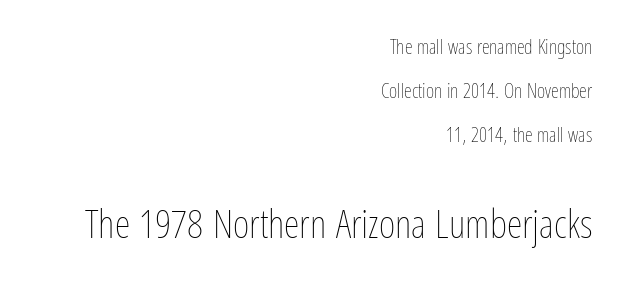
The image shows 40 px thin, condensed type, upright; set right-aligned, loose line spacing (2.21x), normal letter spacing, not underlined; the second (bottom) block is 2.0x larger; low stroke contrast and a medium x-height.
